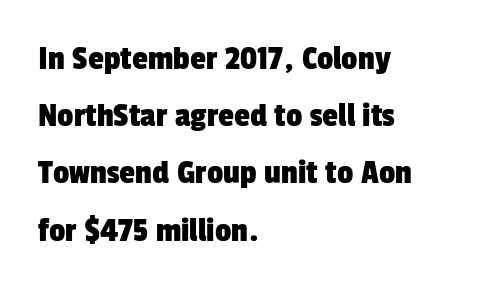
Q: Is the typeface a serif or a sans-serif typeface? A: Sans-serif.
Q: Is the text underlined? A: No.
Q: How is the paragraph aligned? A: Left-aligned.
Q: Is the spacing between letters normal or unusually wide? A: Normal.
Q: Is the spacing between lines tight, normal or loose? A: Normal.
Q: Width (condensed, normal, or wide)? A: Condensed.
Q: Stroke contrast? A: Low.
Q: x-height? A: Medium.
Q: Monospaced? A: No.
